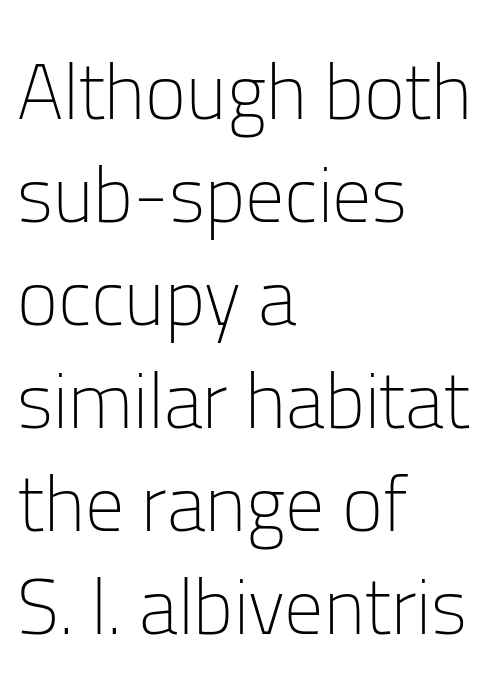
{"serif": "no", "italic": "no", "bold": "no", "weight": "light", "width": "normal", "stroke_contrast": "low", "x_height": "medium", "monospaced": "no", "underline": "no", "align": "left", "line_spacing": "normal", "line_spacing_ratio": 1.32, "letter_spacing": "normal", "letter_spacing_em": 0.0, "glyph_px": 78}
